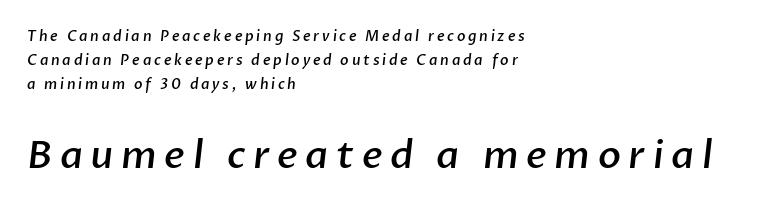
Unlike a traditional serif, this face leaves its strokes unadorned. Letters rest on an invisible, unmarked baseline. Every row of glyphs begins at an identical x-position on the left. The passage shown is semibold, sitting just below true bold.
